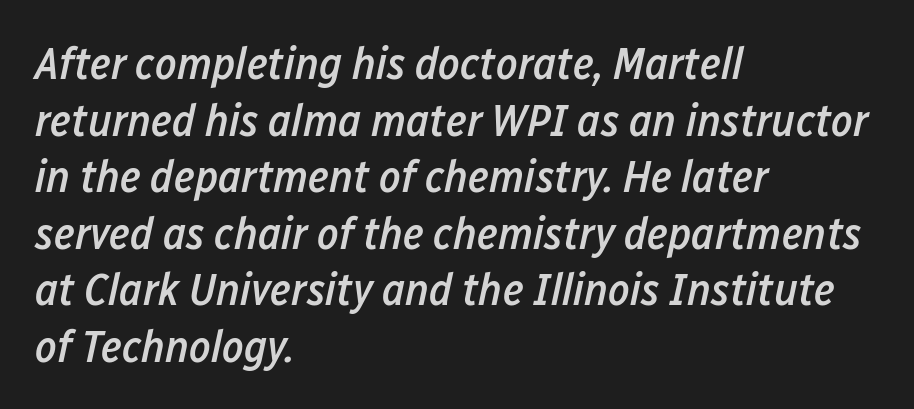
{"italic": "yes", "lean": "right", "slant_degrees": 12, "bold": "semi", "weight": "semibold", "width": "condensed", "stroke_contrast": "low", "x_height": "medium", "monospaced": "no", "underline": "no", "align": "left", "line_spacing_ratio": 1.23, "letter_spacing": "normal", "letter_spacing_em": 0.0, "glyph_px": 46}
